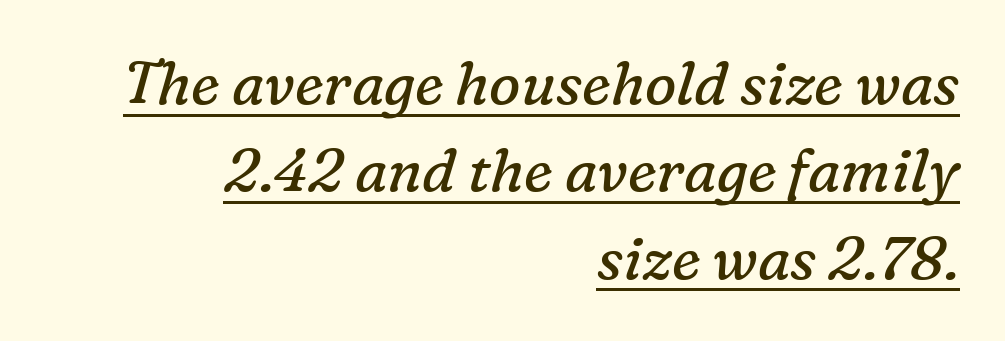
If you drew a line through each stem, it would be angled. Underlined type. Stems here are at most as thick as an everyday book face. In terms of letterspacing, this is plain default setting. Think of a printed novel: that variable character pitch is what you see here.
